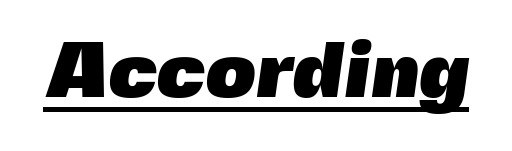
{"serif": "no", "bold": "yes", "weight": "heavy", "width": "normal", "x_height": "medium", "monospaced": "no", "underline": "yes", "letter_spacing": "normal", "letter_spacing_em": 0.0, "glyph_px": 78}
